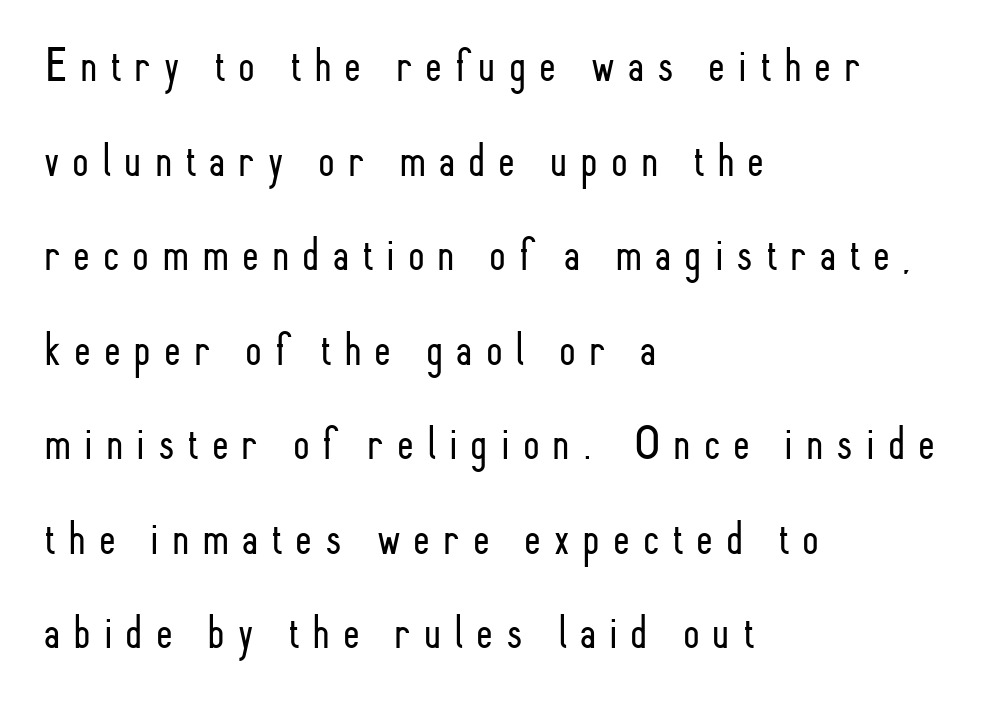
Q: Is the text bold? A: No.
Q: Is the text italic (slanted)? A: No, it is upright.
Q: Is the typeface a serif or a sans-serif typeface? A: Sans-serif.
Q: Is the text underlined? A: No.
Q: How is the paragraph aligned? A: Left-aligned.
Q: Is the spacing between letters normal or unusually wide? A: Unusually wide.
Q: Is the spacing between lines tight, normal or loose? A: Loose.
Q: Width (condensed, normal, or wide)? A: Condensed.
Q: Stroke contrast? A: Low.
Q: x-height? A: Small.
Q: Monospaced? A: No.
